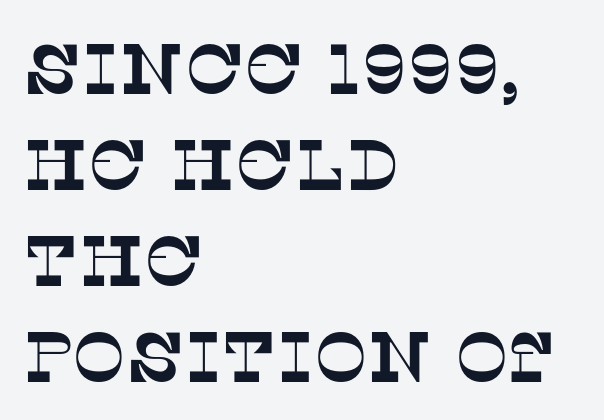
{"serif": "yes", "width": "normal", "stroke_contrast": "low", "x_height": "large", "monospaced": "no", "underline": "no", "align": "left", "line_spacing": "normal", "line_spacing_ratio": 1.35, "letter_spacing": "normal", "letter_spacing_em": 0.0, "glyph_px": 71}
